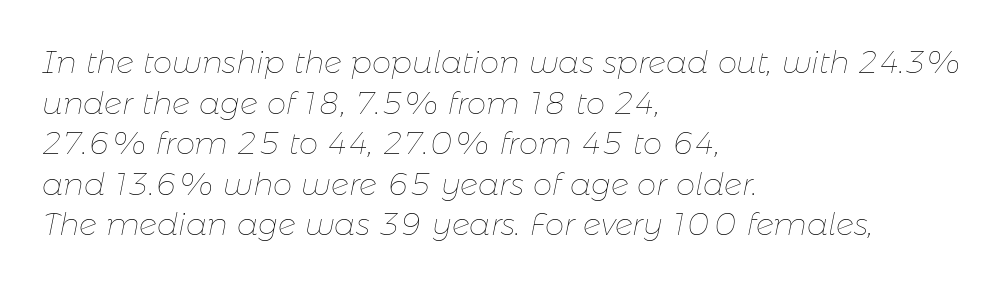
{"italic": "yes", "lean": "right", "slant_degrees": 11, "bold": "no", "weight": "thin", "width": "normal", "stroke_contrast": "low", "x_height": "medium", "monospaced": "no", "underline": "no", "align": "left", "line_spacing": "normal", "line_spacing_ratio": 1.31, "letter_spacing": "normal", "letter_spacing_em": 0.0, "glyph_px": 31}
